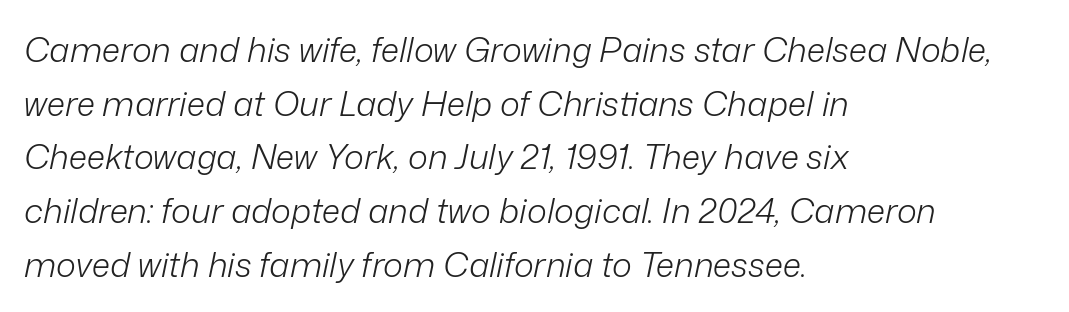
{"italic": "yes", "lean": "right", "slant_degrees": 12, "bold": "no", "weight": "light", "width": "normal", "stroke_contrast": "low", "x_height": "medium", "monospaced": "no", "underline": "no", "align": "left", "line_spacing": "normal", "line_spacing_ratio": 1.58, "letter_spacing": "normal", "letter_spacing_em": 0.0, "glyph_px": 34}
